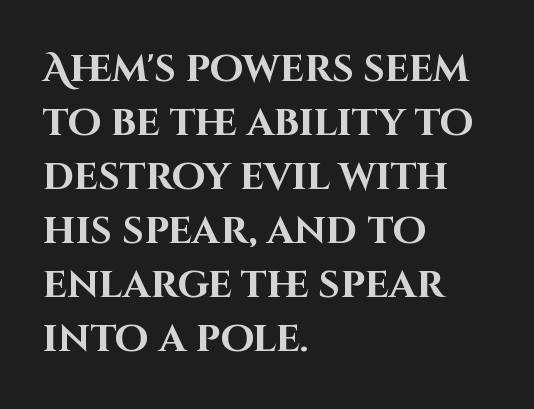
Q: Is the text bold? A: Yes.
Q: Is the text italic (slanted)? A: No, it is upright.
Q: Is the typeface a serif or a sans-serif typeface? A: Sans-serif.
Q: Is the text underlined? A: No.
Q: How is the paragraph aligned? A: Left-aligned.
Q: Is the spacing between letters normal or unusually wide? A: Normal.
Q: Is the spacing between lines tight, normal or loose? A: Normal.
Q: Width (condensed, normal, or wide)? A: Normal.
Q: Stroke contrast? A: High.
Q: x-height? A: Large.
Q: Monospaced? A: No.
